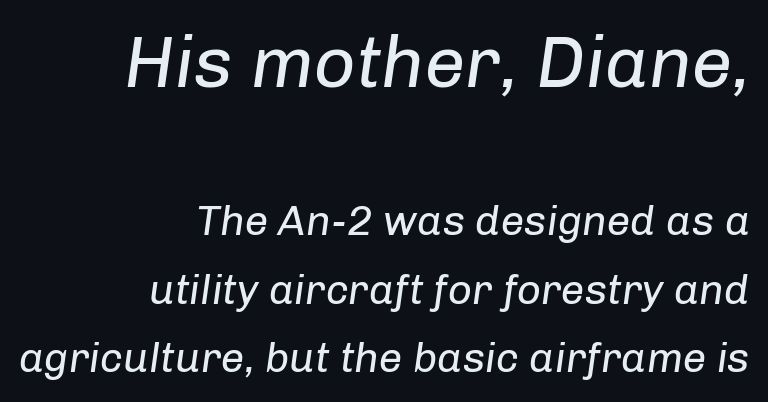
Size contrast runs from large at the top to small at the bottom. The glyphs look as if they've been sheared to an angle. The weight tops out at a normal text grade. Varying glyph widths throughout — classic text-font behaviour. Horizontal alignment here is rightward, an uncommon choice for prose.
